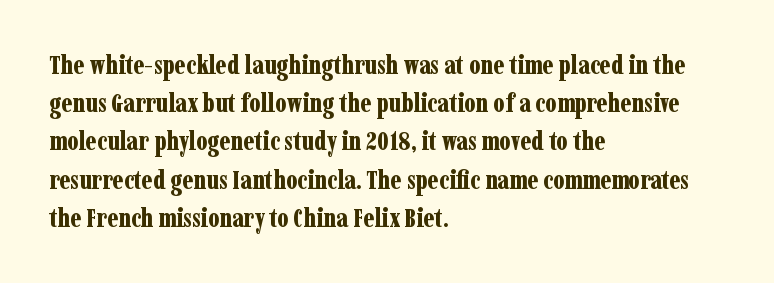
{"italic": "no", "bold": "yes", "underline": "no", "align": "left", "line_spacing": "normal", "line_spacing_ratio": 1.47, "letter_spacing": "normal", "letter_spacing_em": 0.0, "glyph_px": 26}
